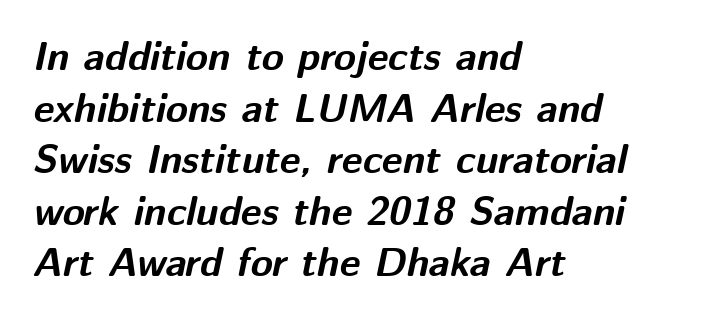
The image shows 40 px bold type, italic (leaning right); set left-aligned, normal line spacing (1.29x), normal letter spacing, not underlined; medium stroke contrast and a medium x-height.
